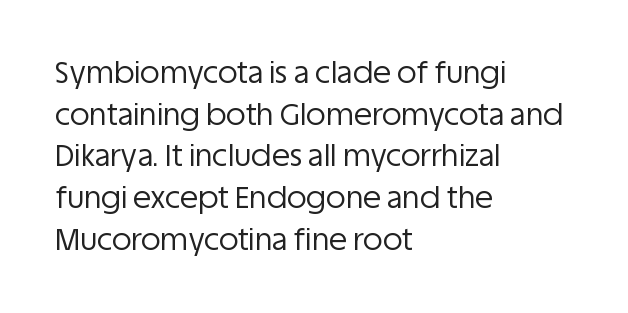
Q: Is the text bold? A: No.
Q: Is the text italic (slanted)? A: No, it is upright.
Q: Is the typeface a serif or a sans-serif typeface? A: Sans-serif.
Q: Is the text underlined? A: No.
Q: How is the paragraph aligned? A: Left-aligned.
Q: Is the spacing between letters normal or unusually wide? A: Normal.
Q: Is the spacing between lines tight, normal or loose? A: Normal.
Q: Width (condensed, normal, or wide)? A: Normal.
Q: Stroke contrast? A: Low.
Q: x-height? A: Large.
Q: Monospaced? A: No.
